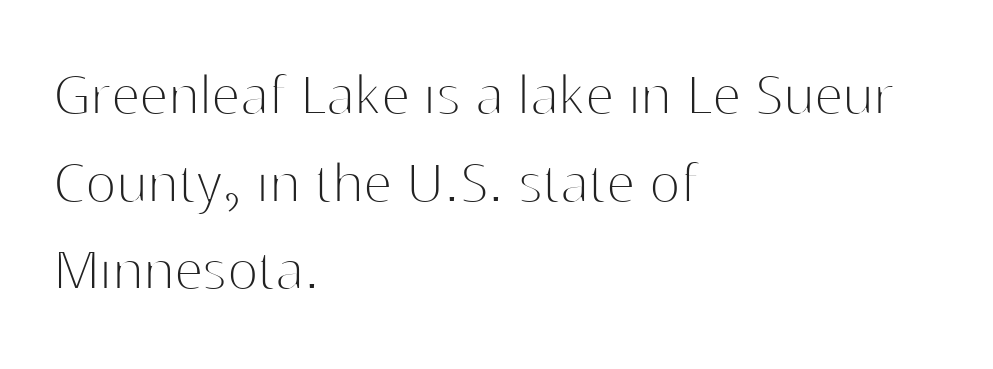
{"serif": "no", "italic": "no", "bold": "no", "weight": "thin", "width": "normal", "stroke_contrast": "high", "x_height": "medium", "monospaced": "no", "underline": "no", "align": "left", "line_spacing": "normal", "line_spacing_ratio": 1.35, "letter_spacing": "normal", "letter_spacing_em": 0.0, "glyph_px": 65}
